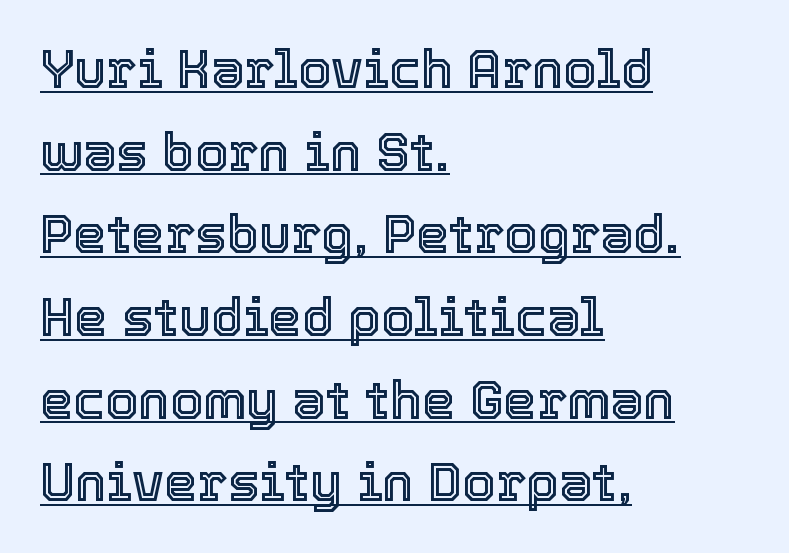
The image shows 53 px text type, upright; set left-aligned, normal line spacing (1.56x), normal letter spacing, underlined; a medium x-height.
